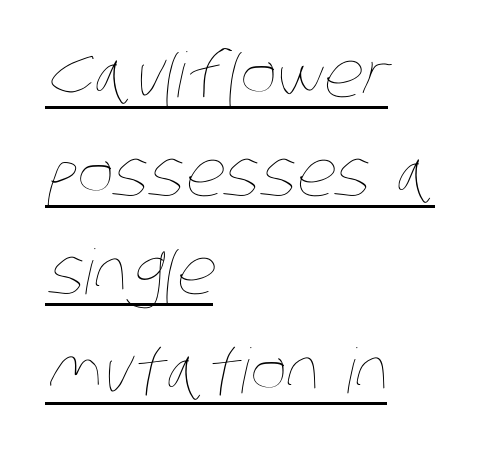
{"bold": "no", "weight": "thin", "width": "condensed", "stroke_contrast": "low", "x_height": "large", "monospaced": "no", "underline": "yes", "align": "left", "line_spacing": "normal", "line_spacing_ratio": 1.59, "letter_spacing": "normal", "letter_spacing_em": 0.0, "glyph_px": 62}
